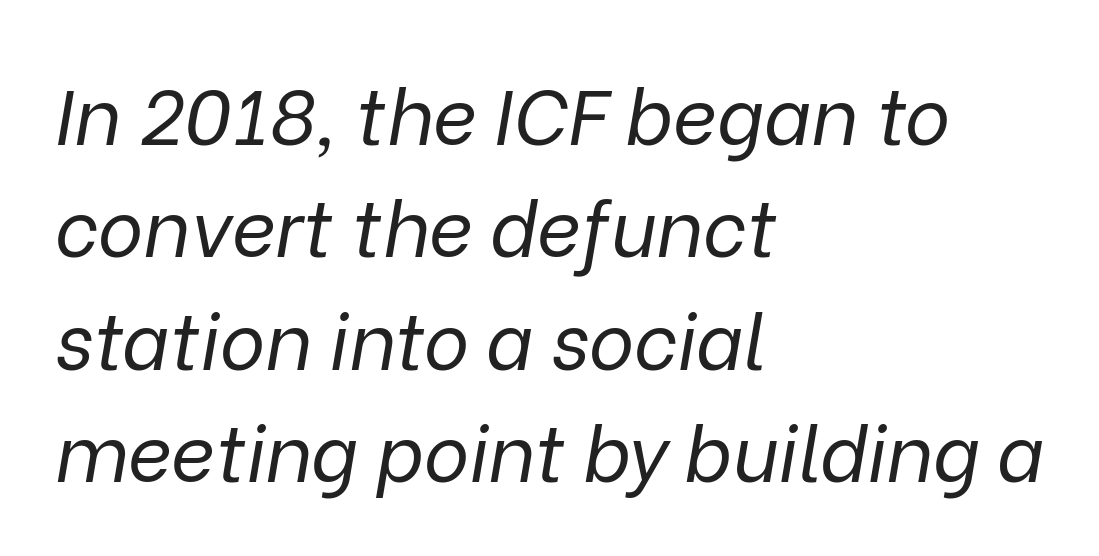
The image shows 77 px regular-weight type, italic (leaning right); set left-aligned, normal line spacing (1.46x), normal letter spacing, not underlined; low stroke contrast and a medium x-height.
